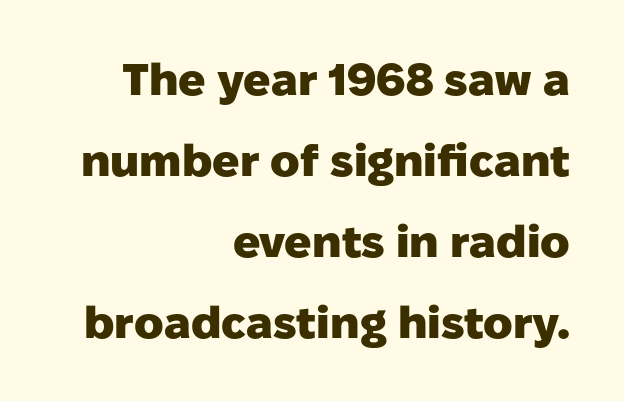
The image shows 45 px heavy sans-serif type, upright; set right-aligned, line spacing 1.8x, normal letter spacing, not underlined; low stroke contrast and a medium x-height.
